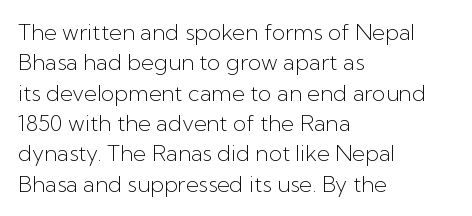
Q: Is the text bold? A: No.
Q: Is the text italic (slanted)? A: No, it is upright.
Q: Is the text underlined? A: No.
Q: How is the paragraph aligned? A: Left-aligned.
Q: Is the spacing between letters normal or unusually wide? A: Normal.
Q: Is the spacing between lines tight, normal or loose? A: Normal.
